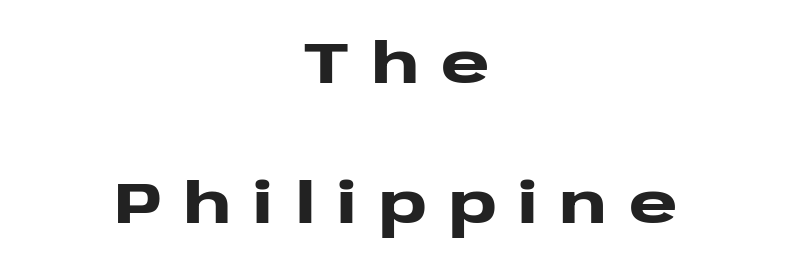
{"serif": "no", "italic": "no", "bold": "yes", "weight": "heavy", "width": "wide", "stroke_contrast": "low", "x_height": "large", "monospaced": "no", "underline": "no", "align": "center", "line_spacing": "loose", "line_spacing_ratio": 2.37, "letter_spacing": "wide", "letter_spacing_em": 0.36, "glyph_px": 59}
